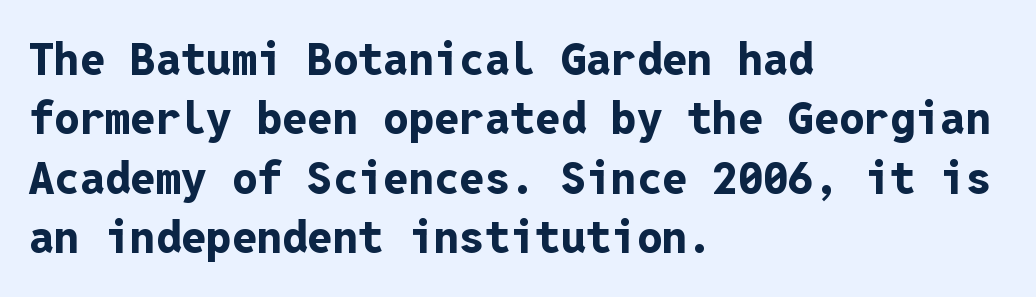
Q: Is the text bold? A: Yes.
Q: Is the text italic (slanted)? A: No, it is upright.
Q: Is the typeface a serif or a sans-serif typeface? A: Sans-serif.
Q: Is the text underlined? A: No.
Q: How is the paragraph aligned? A: Left-aligned.
Q: Is the spacing between letters normal or unusually wide? A: Normal.
Q: Is the spacing between lines tight, normal or loose? A: Normal.
Q: Width (condensed, normal, or wide)? A: Normal.
Q: Stroke contrast? A: Low.
Q: x-height? A: Medium.
Q: Monospaced? A: Yes.
